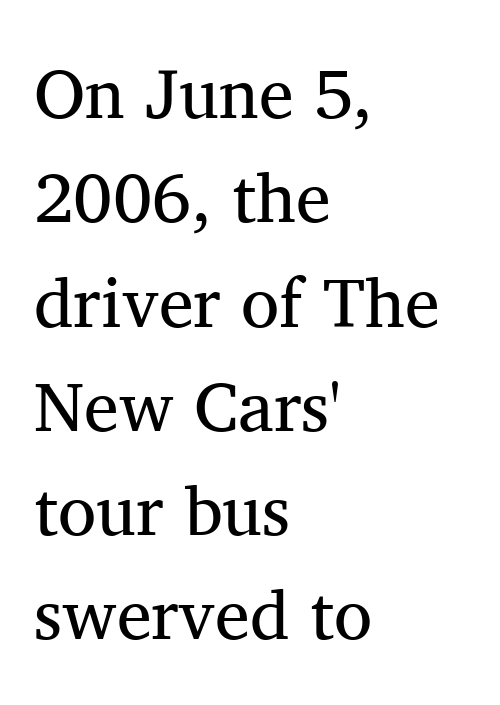
{"serif": "yes", "italic": "no", "bold": "no", "weight": "regular", "width": "normal", "stroke_contrast": "medium", "x_height": "medium", "monospaced": "no", "underline": "no", "align": "left", "line_spacing": "normal", "line_spacing_ratio": 1.49, "letter_spacing": "normal", "letter_spacing_em": 0.0, "glyph_px": 70}
